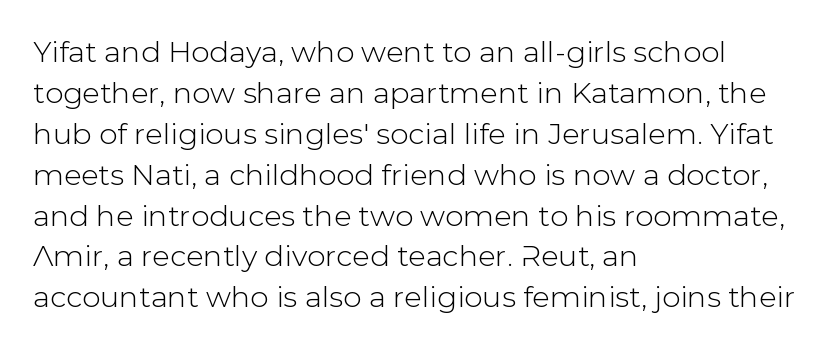
The image shows 29 px sans-serif type, upright; set left-aligned, normal line spacing (1.41x), normal letter spacing, not underlined; low stroke contrast and a medium x-height.
